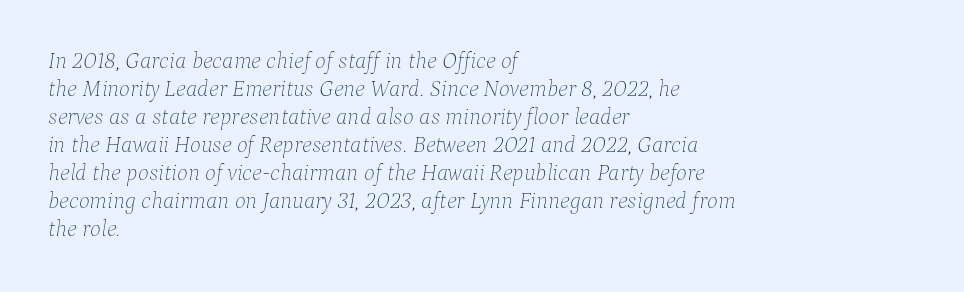
Has an underline been added? It has not. Line beginnings align vertically; line endings do not. Characters are canted at an angle relative to the baseline's perpendicular. Tracking value appears to be zero — textbook default spacing.
